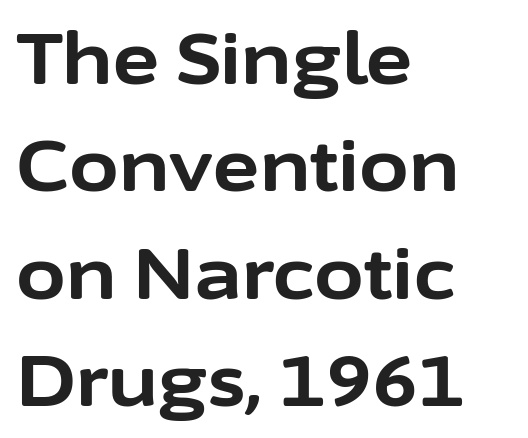
Q: Is the text bold? A: Yes.
Q: Is the text italic (slanted)? A: No, it is upright.
Q: Is the typeface a serif or a sans-serif typeface? A: Sans-serif.
Q: Is the text underlined? A: No.
Q: How is the paragraph aligned? A: Left-aligned.
Q: Is the spacing between letters normal or unusually wide? A: Normal.
Q: Is the spacing between lines tight, normal or loose? A: Normal.
Q: Width (condensed, normal, or wide)? A: Normal.
Q: Stroke contrast? A: Low.
Q: x-height? A: Medium.
Q: Monospaced? A: No.
